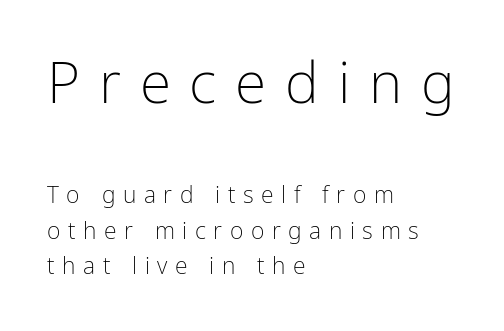
The image shows 57 px light, condensed sans-serif type, upright; set left-aligned, normal line spacing (1.54x), unusually wide letter spacing (+0.33 em), not underlined; the first (top) block is 2.48x larger; low stroke contrast and a medium x-height.
